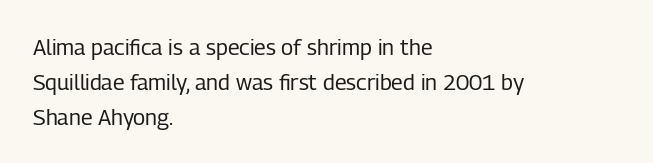
Every stem runs plumb, perpendicular to the baseline. Ink coverage per letter is moderate at most. Does extra space separate the letters? No, they use regular spacing. Line starts are locked; line ends wander. If you measured baseline to baseline, you'd find a middling distance.
